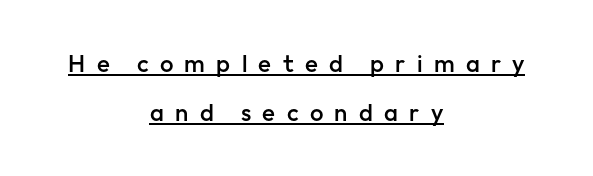
Characters follow at a spacing far wider than the type designer built in. The passage is arranged like a title page — every line centered. Leading: increased. Is the type bold? Partly — it's a semibold, heavier than regular but not fully bold.
